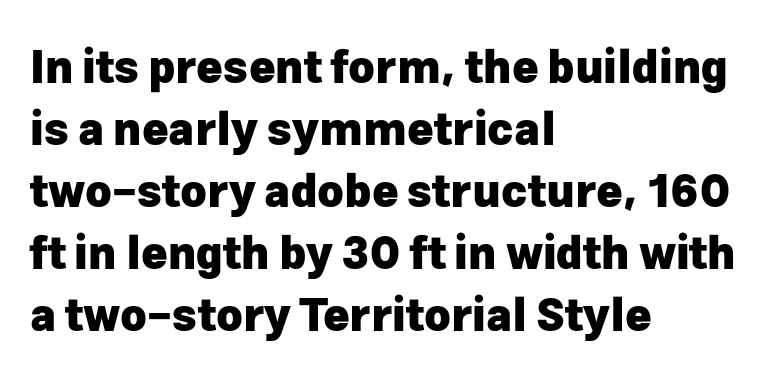
Q: Is the text bold? A: Yes.
Q: Is the text italic (slanted)? A: No, it is upright.
Q: Is the typeface a serif or a sans-serif typeface? A: Sans-serif.
Q: Is the text underlined? A: No.
Q: How is the paragraph aligned? A: Left-aligned.
Q: Is the spacing between letters normal or unusually wide? A: Normal.
Q: Is the spacing between lines tight, normal or loose? A: Normal.
Q: Width (condensed, normal, or wide)? A: Normal.
Q: Stroke contrast? A: Low.
Q: x-height? A: Medium.
Q: Monospaced? A: No.
